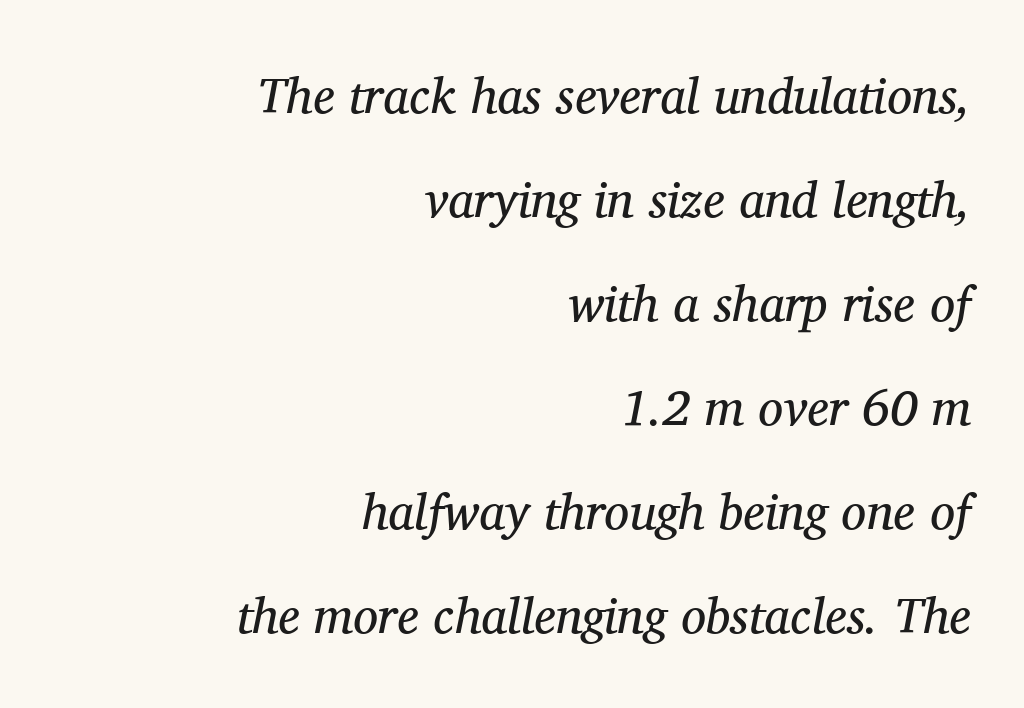
The image shows 50 px regular-weight serif type, italic (leaning right); set right-aligned, loose line spacing (2.08x), normal letter spacing, not underlined; medium stroke contrast and a medium x-height.
